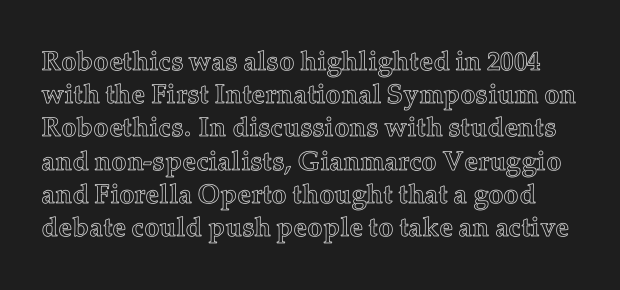
{"italic": "no", "underline": "no", "line_spacing_ratio": 1.23, "letter_spacing": "normal", "letter_spacing_em": 0.0, "glyph_px": 27}
